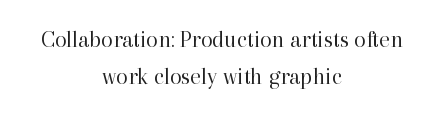
The image shows 24 px text type, upright; set centered, normal line spacing (1.55x), normal letter spacing, not underlined.
